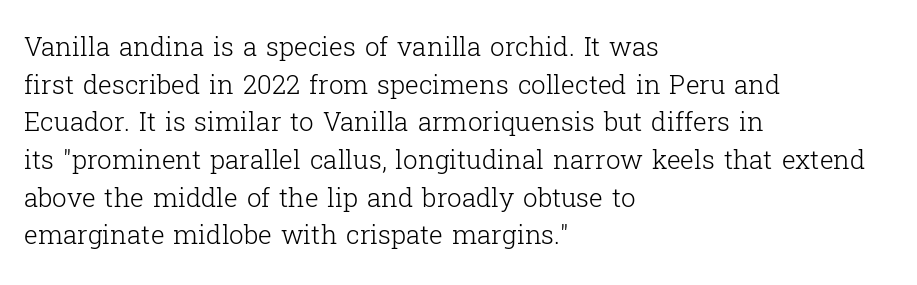
Q: Is the text bold? A: No.
Q: Is the text italic (slanted)? A: No, it is upright.
Q: Is the text underlined? A: No.
Q: How is the paragraph aligned? A: Left-aligned.
Q: Is the spacing between letters normal or unusually wide? A: Normal.
Q: Is the spacing between lines tight, normal or loose? A: Normal.
